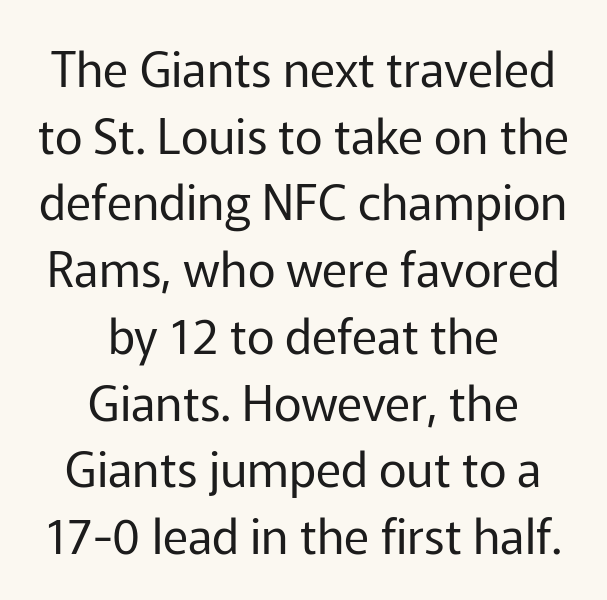
Layout note: lines centered. Style check: upright. The passage shown is typeset with a sans-serif family. You could not count columns in this text — the font is proportionally spaced.
